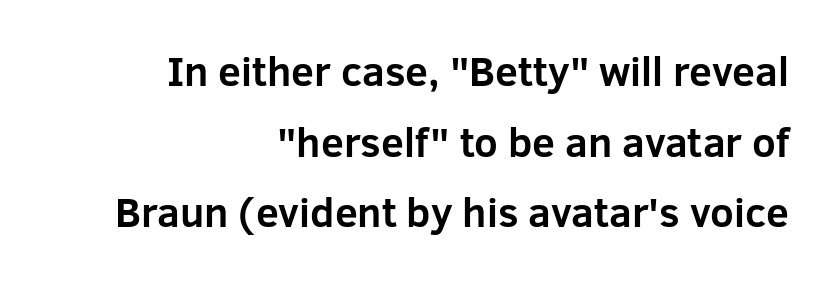
The image shows 41 px bold sans-serif type, upright; set right-aligned, line spacing 1.72x, normal letter spacing, not underlined; low stroke contrast and a medium x-height.
